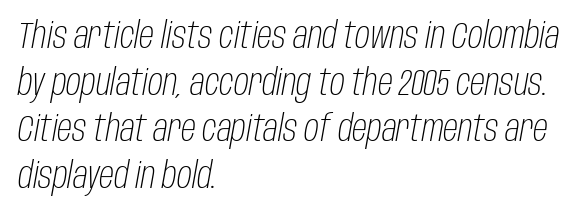
Is the type slanted? Yes — the strokes lean at a clear angle. Compared with a centered layout, this one pins lines to the left instead. Each letter keeps its own natural width here, so spacing adapts to shape. Default kerning and tracking; the words read as compact shapes.
